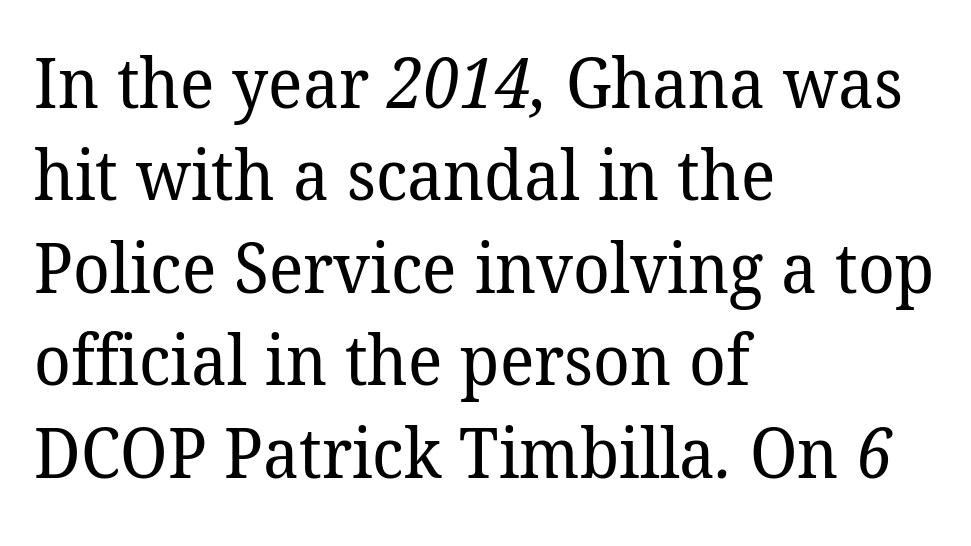
The image shows 69 px regular-weight serif type; set left-aligned, normal line spacing (1.34x), normal letter spacing, not underlined; low stroke contrast and a medium x-height.
